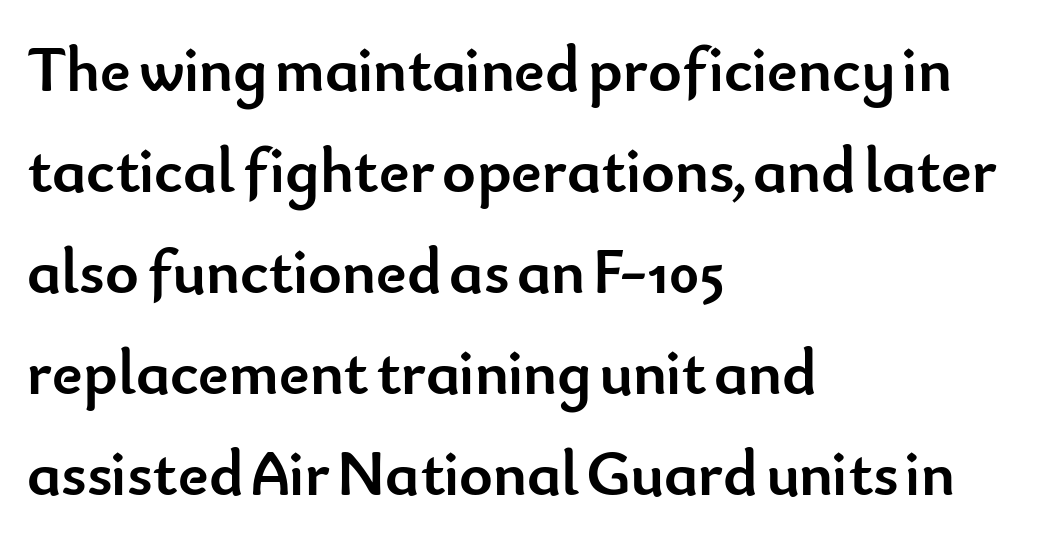
{"serif": "no", "italic": "no", "bold": "yes", "weight": "semibold", "width": "normal", "stroke_contrast": "low", "x_height": "small", "monospaced": "no", "underline": "no", "align": "left", "line_spacing": "normal", "line_spacing_ratio": 1.58, "letter_spacing": "normal", "letter_spacing_em": 0.0, "glyph_px": 64}
